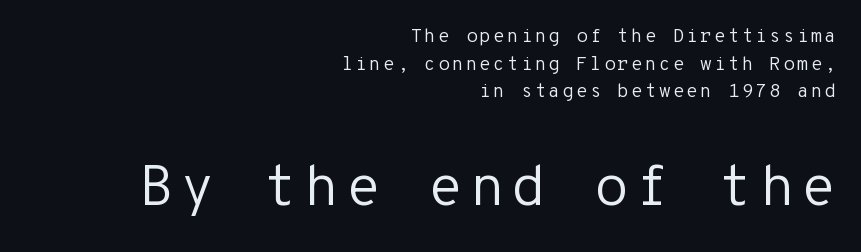
The image shows 57 px regular-weight sans-serif type, upright, monospaced; set right-aligned, normal line spacing (1.46x), not underlined; the second (bottom) block is 3.0x larger; low stroke contrast and a medium x-height.
